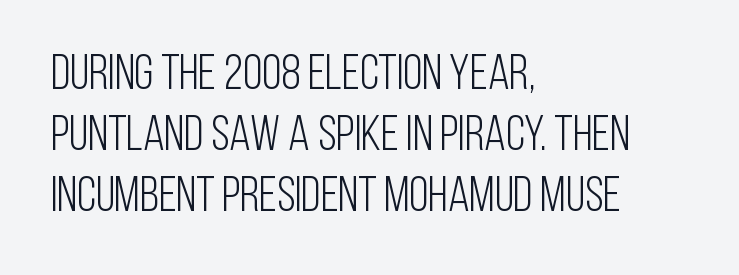
The image shows 50 px light, condensed sans-serif type, upright; set left-aligned, line spacing 1.22x, normal letter spacing, not underlined; low stroke contrast and a large x-height.
